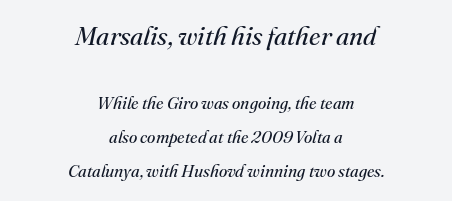
The image shows 26 px text type, italic (leaning right); set centered, loose line spacing (2.0x), normal letter spacing, not underlined; the first (top) block is 1.53x larger.
